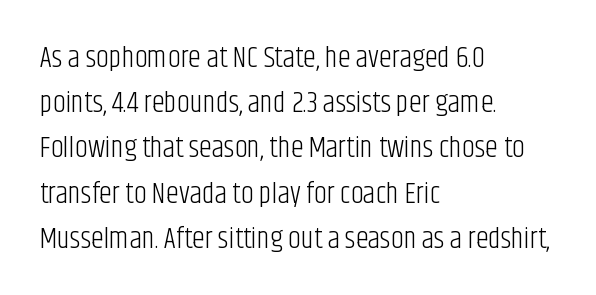
{"serif": "no", "italic": "no", "bold": "no", "weight": "light", "width": "condensed", "stroke_contrast": "low", "x_height": "large", "monospaced": "no", "underline": "no", "align": "left", "line_spacing": "normal", "line_spacing_ratio": 1.56, "letter_spacing": "normal", "letter_spacing_em": 0.0, "glyph_px": 29}
